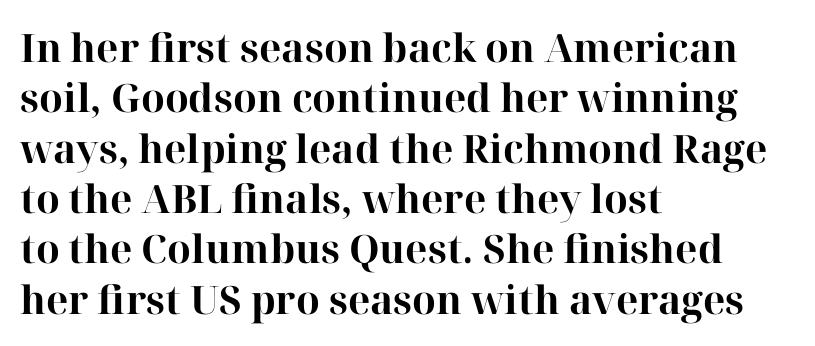
The image shows 39 px bold serif type, upright; set left-aligned, normal line spacing (1.29x), normal letter spacing, not underlined; high stroke contrast and a medium x-height.
